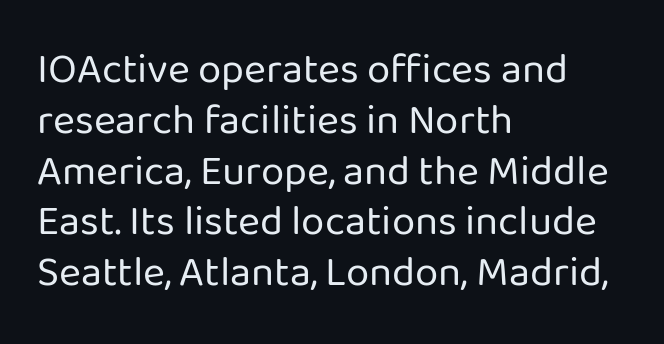
Letters rest on an invisible, unmarked baseline. On a weight scale, this lands at 450 or below. Here the designer chose a conventional face with non-uniform glyph widths. A classic flush-left, rag-right setting is used for this passage. Type style note: lacks serifs.
